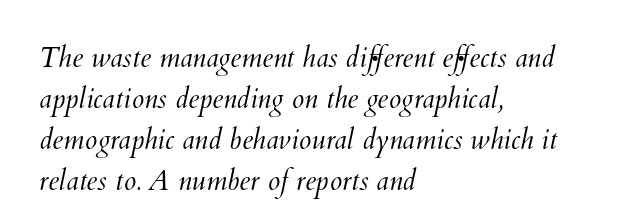
{"bold": "no", "weight": "light", "width": "normal", "stroke_contrast": "medium", "x_height": "small", "monospaced": "no", "underline": "no", "align": "left", "line_spacing": "normal", "line_spacing_ratio": 1.47, "letter_spacing": "normal", "letter_spacing_em": 0.0, "glyph_px": 28}
